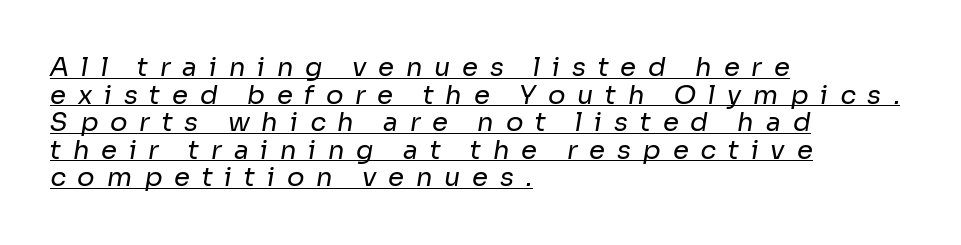
Glyph-to-glyph distance is far greater than everyday printed text. A classic flush-left, rag-right setting is used for this passage. Horizontal bands of white between lines are thin slivers. Stroke thickness stays within the range of a standard reading face or lighter. A baseline rule has been typeset under these characters.
